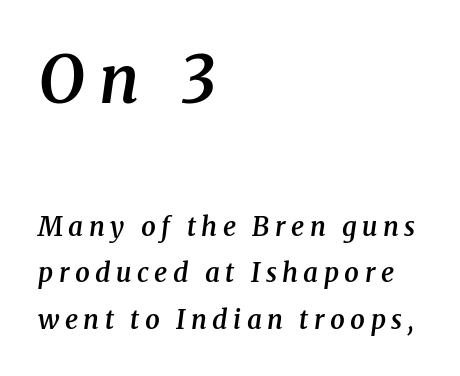
{"serif": "yes", "italic": "yes", "lean": "right", "slant_degrees": 8, "bold": "semi", "weight": "semibold", "width": "normal", "stroke_contrast": "medium", "x_height": "medium", "monospaced": "no", "underline": "no", "align": "left", "line_spacing_ratio": 1.8, "letter_spacing": "wide", "letter_spacing_em": 0.21, "larger_block": "first", "size_ratio": 2.54, "glyph_px": 66}
